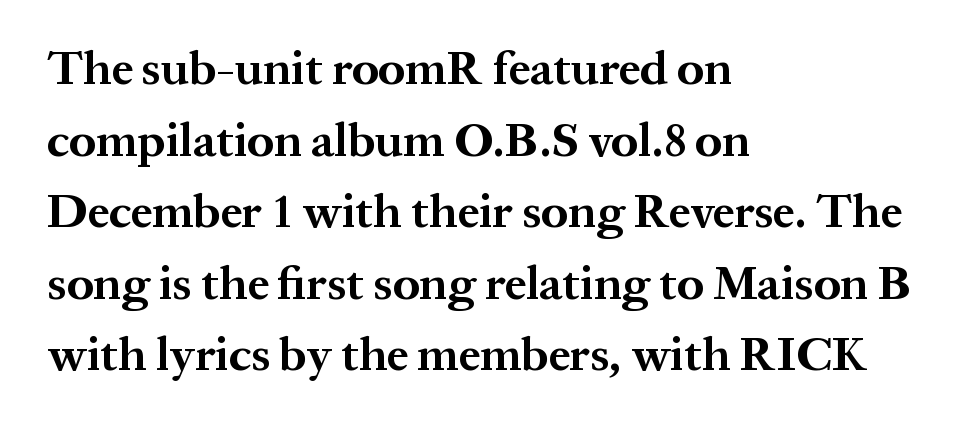
{"serif": "yes", "italic": "no", "bold": "yes", "weight": "bold", "width": "normal", "stroke_contrast": "medium", "x_height": "medium", "monospaced": "no", "underline": "no", "align": "left", "line_spacing": "normal", "line_spacing_ratio": 1.49, "letter_spacing": "normal", "letter_spacing_em": 0.0, "glyph_px": 48}
